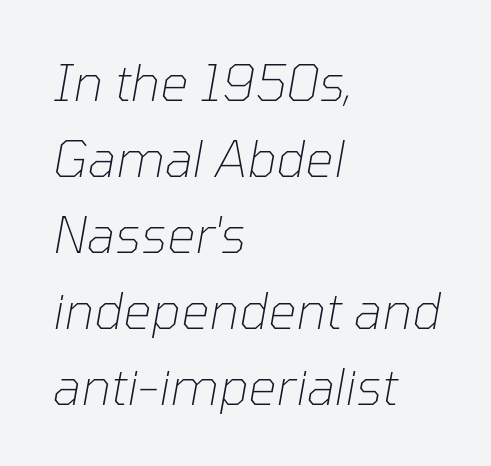
{"italic": "yes", "lean": "right", "slant_degrees": 10, "bold": "no", "weight": "thin", "width": "normal", "stroke_contrast": "low", "x_height": "medium", "monospaced": "no", "underline": "no", "align": "left", "line_spacing": "normal", "line_spacing_ratio": 1.52, "letter_spacing": "normal", "letter_spacing_em": 0.0, "glyph_px": 50}
